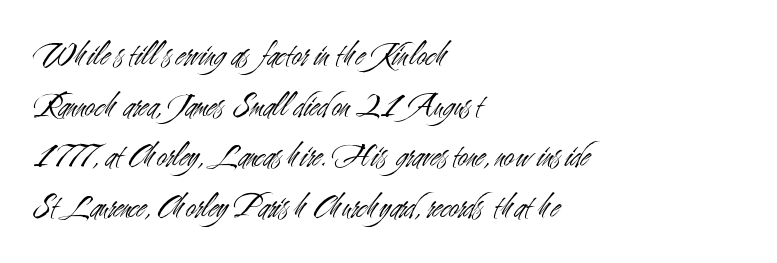
These lines are rendered in a variable-pitch font. This sample uses a sans-serif face. Caption: face not bold, strokes unweighted. The glyphs are unaccompanied by any horizontal stroke below them.
